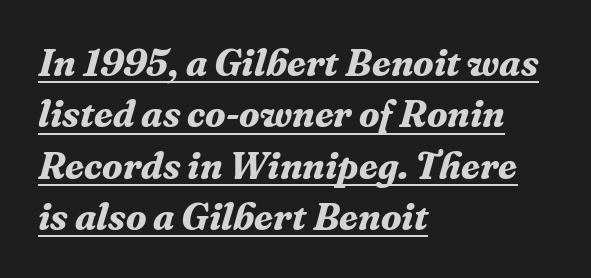
The image shows 38 px bold serif type, italic (leaning right); set left-aligned, normal line spacing (1.35x), normal letter spacing, underlined; medium stroke contrast and a medium x-height.
